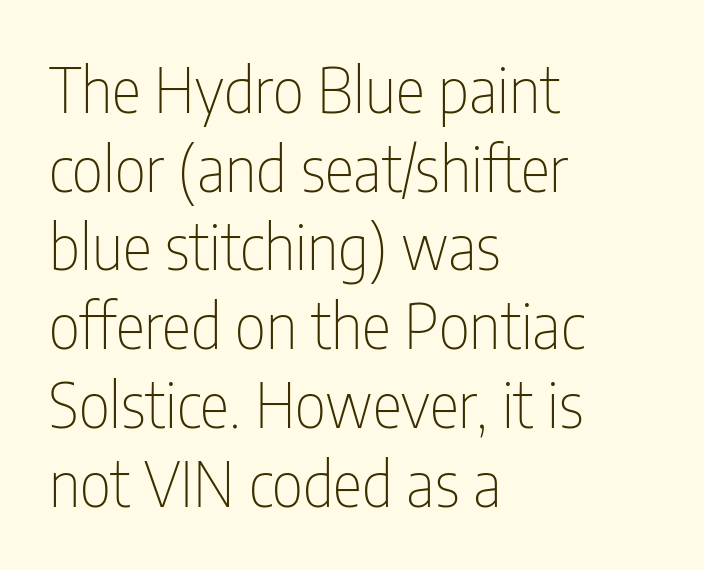
Whoever set this chose a conventional vertical rhythm. The letters stand upright; this is a roman face. On a weight scale, this lands at 450 or below. Character widths vary here, with narrow letters taking less room than wide ones. Between one letter and the next there's only the usual sliver of space. Notice how the passage keeps a crisp vertical edge on the left only.
